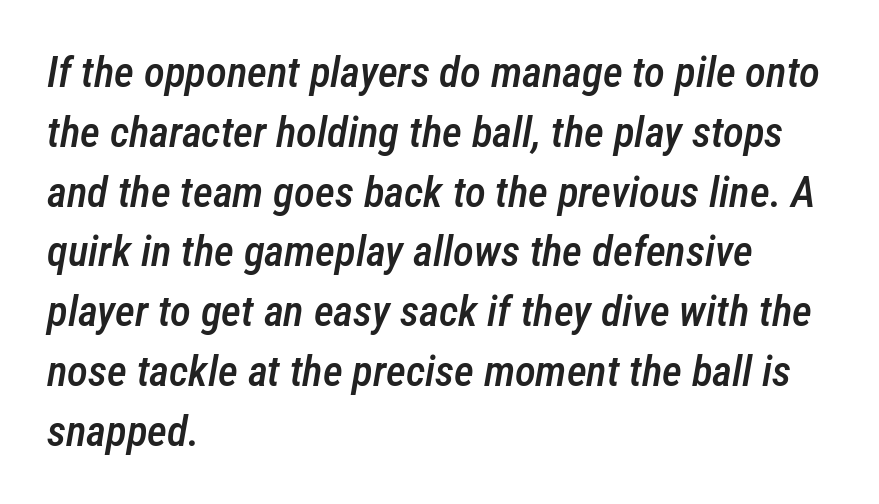
Q: Is the text bold? A: Semi-bold.
Q: Is the text italic (slanted)? A: Yes, it leans right by about 12 degrees.
Q: Is the text underlined? A: No.
Q: How is the paragraph aligned? A: Left-aligned.
Q: Is the spacing between letters normal or unusually wide? A: Normal.
Q: Is the spacing between lines tight, normal or loose? A: Normal.
Q: Width (condensed, normal, or wide)? A: Condensed.
Q: Stroke contrast? A: Low.
Q: x-height? A: Medium.
Q: Monospaced? A: No.
